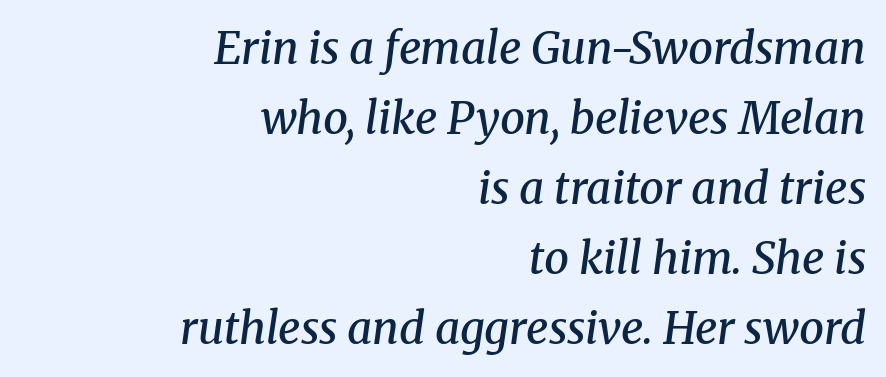
The image shows 44 px semibold serif type, italic (leaning right); set right-aligned, normal line spacing (1.59x), normal letter spacing, not underlined; medium stroke contrast and a medium x-height.
